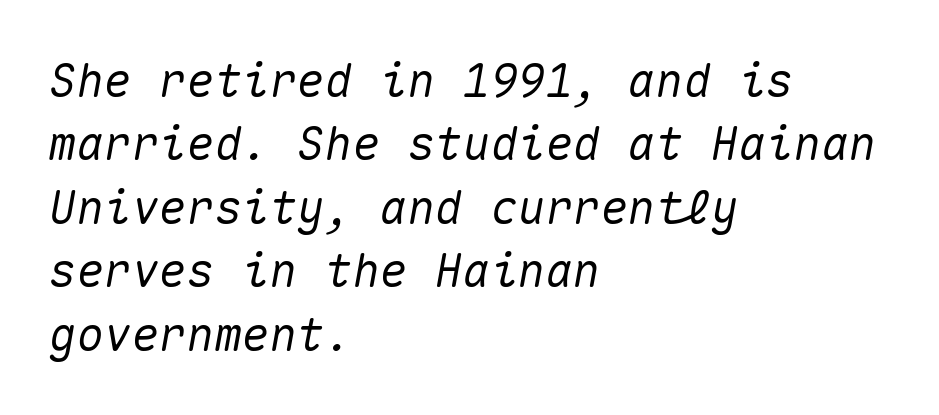
Q: Is the text italic (slanted)? A: Yes, it leans right by about 10 degrees.
Q: Is the text underlined? A: No.
Q: How is the paragraph aligned? A: Left-aligned.
Q: Is the spacing between letters normal or unusually wide? A: Normal.
Q: Is the spacing between lines tight, normal or loose? A: Normal.
Q: Width (condensed, normal, or wide)? A: Normal.
Q: Stroke contrast? A: Medium.
Q: x-height? A: Medium.
Q: Monospaced? A: Yes.
